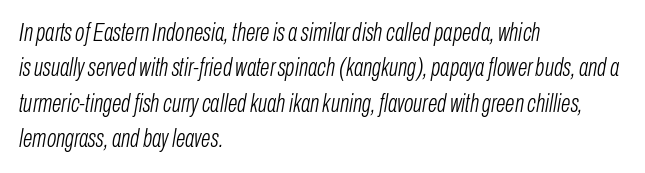
The image shows 25 px text type, italic (leaning right); set left-aligned, normal line spacing (1.42x), normal letter spacing, not underlined.
